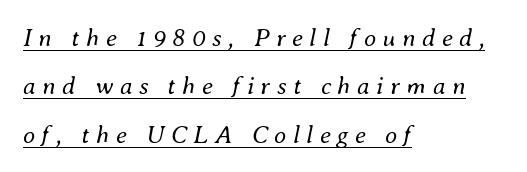
Characters are canted at an angle relative to the baseline's perpendicular. Quick note: underline on. No chunkiness to these letters — they're not bold. Leading: increased. Caption: expanded tracking, letters set apart. Notice how the passage keeps a crisp vertical edge on the left only.
